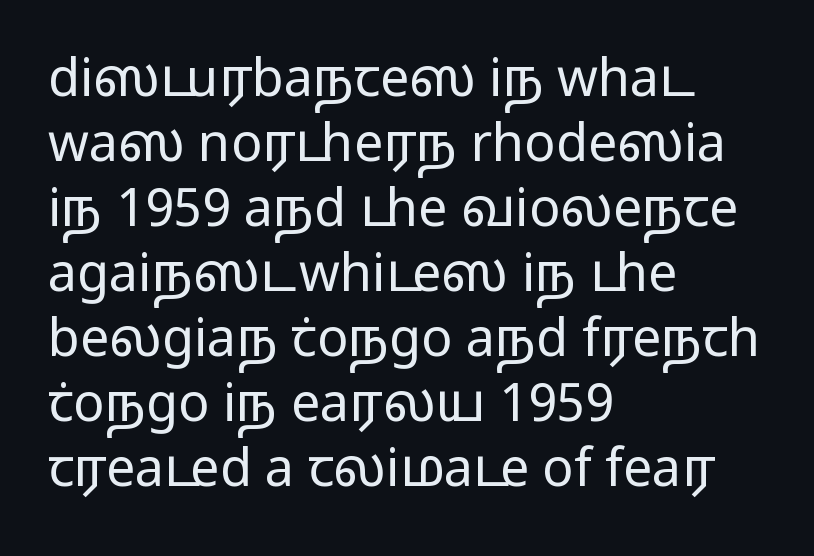
Q: Is the text bold? A: No.
Q: Is the text italic (slanted)? A: No, it is upright.
Q: Is the typeface a serif or a sans-serif typeface? A: Sans-serif.
Q: Is the text underlined? A: No.
Q: How is the paragraph aligned? A: Left-aligned.
Q: Is the spacing between letters normal or unusually wide? A: Normal.
Q: Is the spacing between lines tight, normal or loose? A: Normal.
Q: Width (condensed, normal, or wide)? A: Wide.
Q: Stroke contrast? A: Low.
Q: x-height? A: Medium.
Q: Monospaced? A: No.
